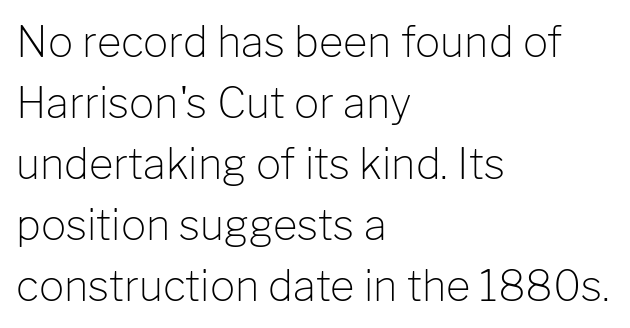
The type sits square on the baseline with zero lean. The passage shown is not underscored anywhere. The leading is moderate, giving the passage an even texture. Layout note: lines flush left. The horizontal fit of the characters is conventional and even.
